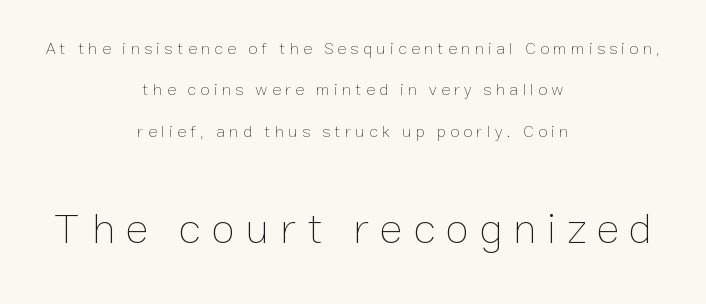
Q: Is the text bold? A: No.
Q: Is the text italic (slanted)? A: No, it is upright.
Q: Is the text underlined? A: No.
Q: How is the paragraph aligned? A: Centered.
Q: Is the spacing between letters normal or unusually wide? A: Unusually wide.
Q: Is the spacing between lines tight, normal or loose? A: Loose.
Q: Which block of text is set in a larger size, the first (top) or the second (bottom)? A: The second (bottom) one.
Q: Width (condensed, normal, or wide)? A: Normal.
Q: Stroke contrast? A: Low.
Q: x-height? A: Medium.
Q: Monospaced? A: No.
